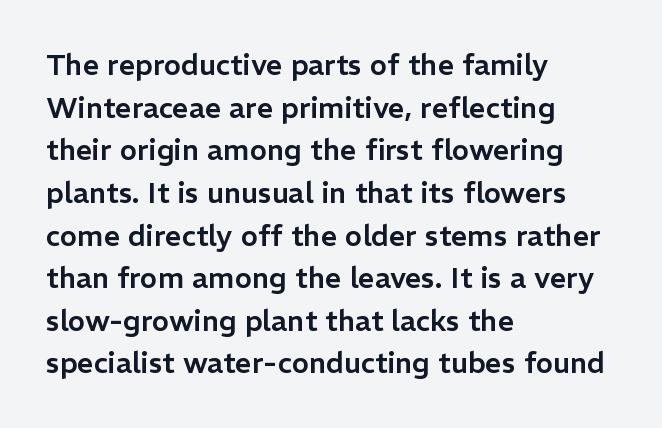
Honestly, there is no underline to notice here at all. Are there feet on the stems? There aren't — it's a sans. The lettering holds an erect, upright posture throughout. One-word summary of the alignment: left. Nothing unusual about the tracking: characters are spaced as the font intends. The space between consecutive lines is moderate.
